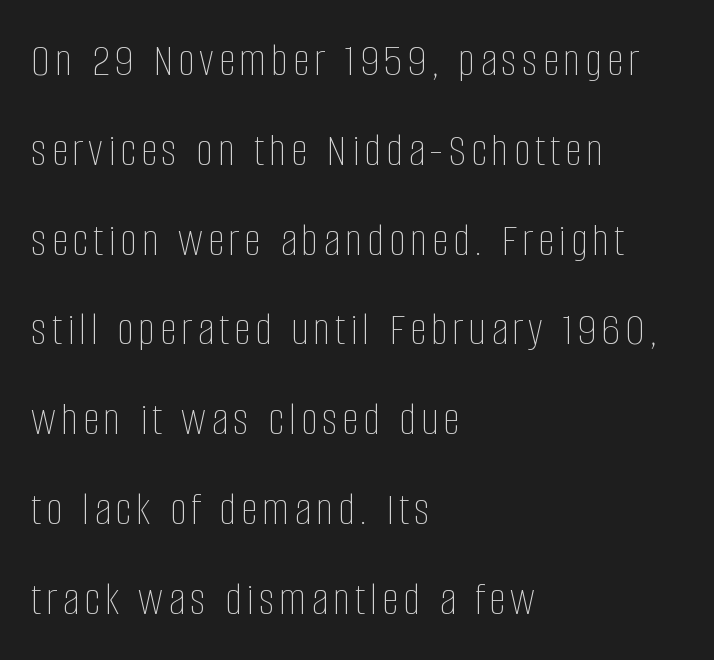
The image shows 48 px thin, condensed type, upright; set left-aligned, line spacing 1.87x, not underlined; low stroke contrast and a large x-height.
